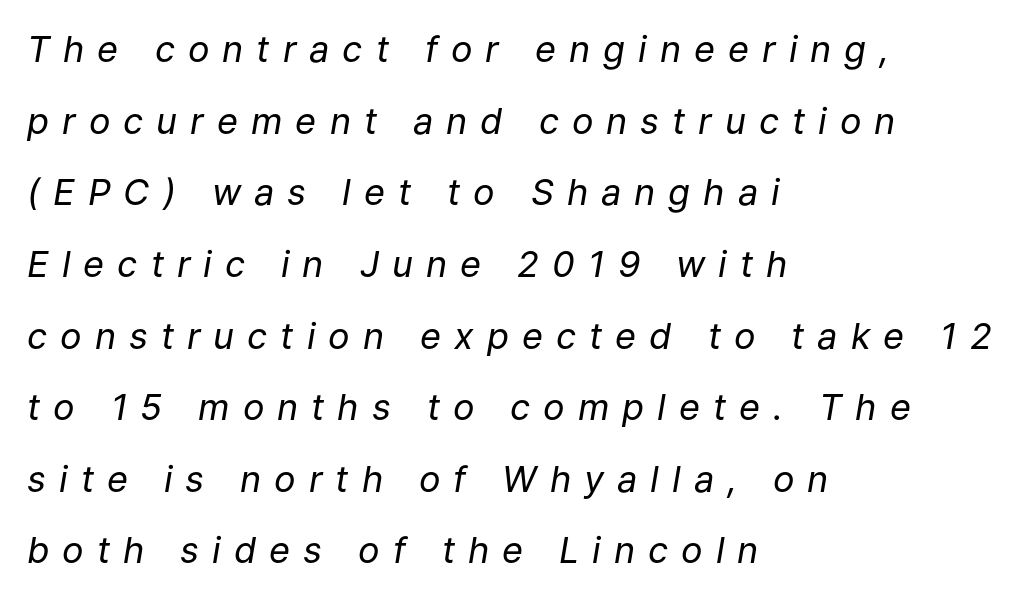
{"italic": "yes", "lean": "right", "slant_degrees": 9, "bold": "no", "weight": "regular", "width": "normal", "stroke_contrast": "low", "x_height": "medium", "monospaced": "no", "underline": "no", "align": "left", "line_spacing": "loose", "line_spacing_ratio": 1.99, "letter_spacing": "wide", "letter_spacing_em": 0.36, "glyph_px": 36}
